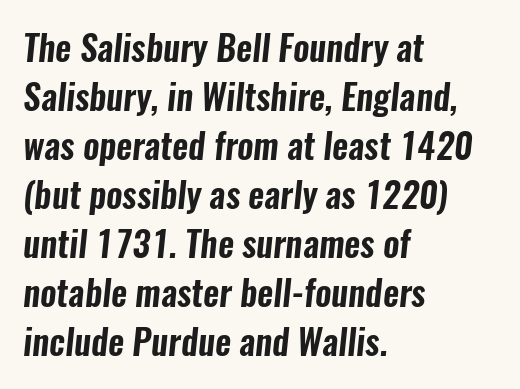
Q: Is the typeface a serif or a sans-serif typeface? A: Sans-serif.
Q: Is the text underlined? A: No.
Q: How is the paragraph aligned? A: Left-aligned.
Q: Is the spacing between letters normal or unusually wide? A: Normal.
Q: Is the spacing between lines tight, normal or loose? A: Normal.
Q: Width (condensed, normal, or wide)? A: Condensed.
Q: Stroke contrast? A: Low.
Q: x-height? A: Medium.
Q: Monospaced? A: No.
